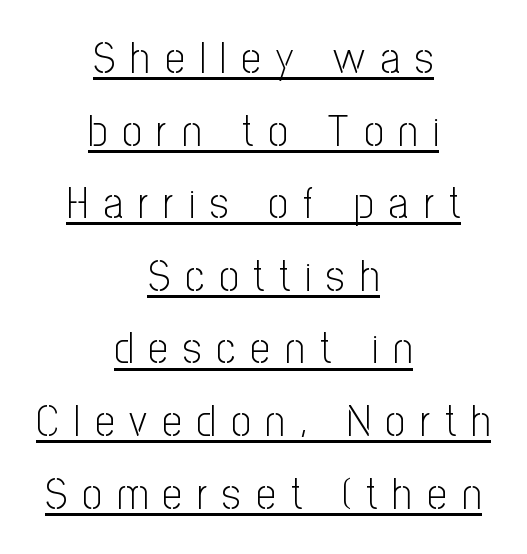
In CSS terms this would be text-align: center. The passage shown is typed in a proportional face where columns would drift. Horizontal bands of white between lines are of average thickness. The letters carry no serifs — their stems end cleanly without finishing strokes. Bold? No — there's no thickening of the strokes.
